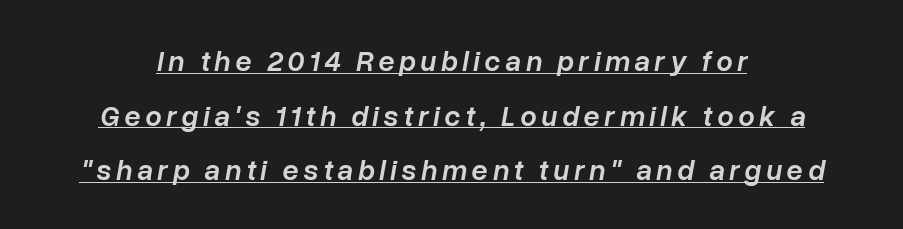
The image shows 29 px semibold type, italic (leaning right); set line spacing 1.88x, underlined; low stroke contrast and a medium x-height.
